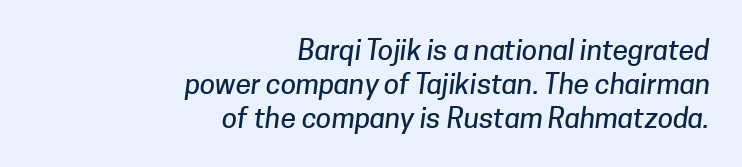
{"serif": "no", "width": "normal", "stroke_contrast": "low", "x_height": "medium", "monospaced": "no", "underline": "no", "align": "right", "line_spacing_ratio": 1.21, "letter_spacing": "normal", "letter_spacing_em": 0.0, "glyph_px": 28}
